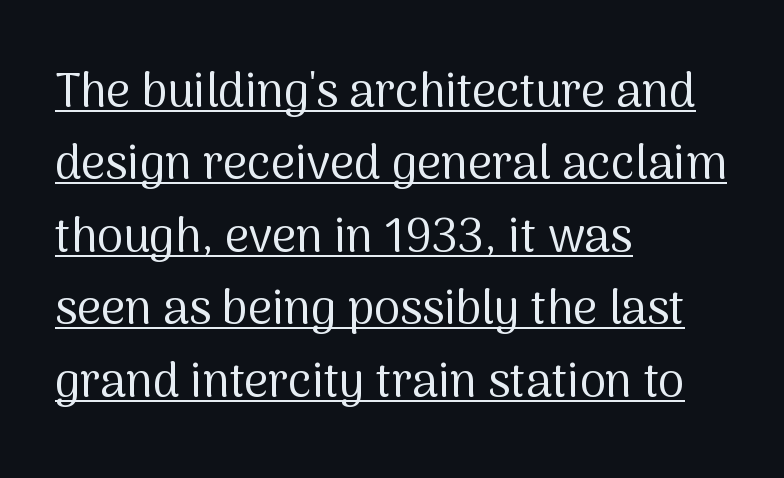
Q: Is the text bold? A: No.
Q: Is the text italic (slanted)? A: No, it is upright.
Q: Is the typeface a serif or a sans-serif typeface? A: Sans-serif.
Q: Is the text underlined? A: Yes.
Q: How is the paragraph aligned? A: Left-aligned.
Q: Is the spacing between letters normal or unusually wide? A: Normal.
Q: Is the spacing between lines tight, normal or loose? A: Normal.
Q: Width (condensed, normal, or wide)? A: Normal.
Q: Stroke contrast? A: Medium.
Q: x-height? A: Medium.
Q: Monospaced? A: No.
